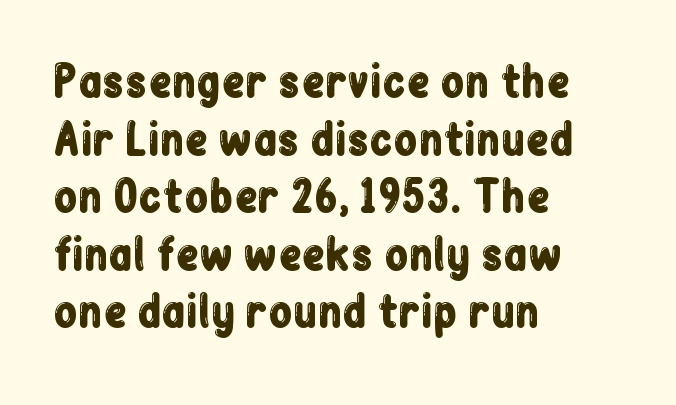
The strip under each line holds only bare page. Whoever set this chose a conventional vertical rhythm. The specimen reads as upright at a glance. The rendering uses natural spacing where letterforms have individual widths.
